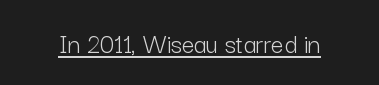
Q: Is the text bold? A: No.
Q: Is the text italic (slanted)? A: No, it is upright.
Q: Is the typeface a serif or a sans-serif typeface? A: Sans-serif.
Q: Is the text underlined? A: Yes.
Q: Is the spacing between letters normal or unusually wide? A: Normal.
Q: Width (condensed, normal, or wide)? A: Normal.
Q: Stroke contrast? A: Low.
Q: x-height? A: Medium.
Q: Monospaced? A: No.
